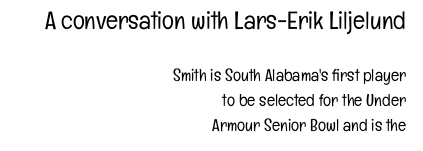
Q: Is the text bold? A: No.
Q: Is the text italic (slanted)? A: No, it is upright.
Q: Is the text underlined? A: No.
Q: How is the paragraph aligned? A: Right-aligned.
Q: Is the spacing between letters normal or unusually wide? A: Normal.
Q: Is the spacing between lines tight, normal or loose? A: Normal.
Q: Which block of text is set in a larger size, the first (top) or the second (bottom)? A: The first (top) one.
